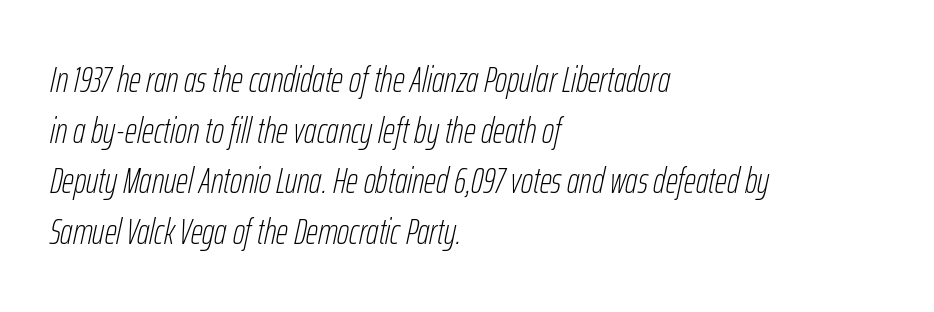
Does the lettering tilt? It does — this is italic. Type without underlining. No heavy texture on the line: the type isn't bold. These lines are rendered in a variable-pitch font.
